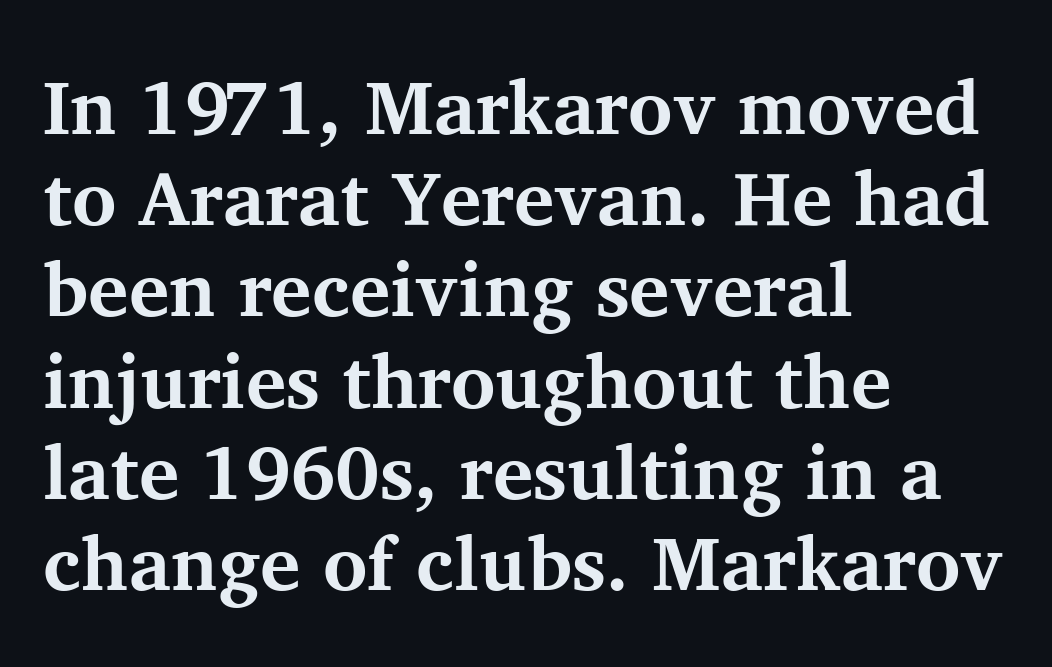
Q: Is the text bold? A: Yes.
Q: Is the text italic (slanted)? A: No, it is upright.
Q: Is the typeface a serif or a sans-serif typeface? A: Serif.
Q: Is the text underlined? A: No.
Q: How is the paragraph aligned? A: Left-aligned.
Q: Is the spacing between letters normal or unusually wide? A: Normal.
Q: Width (condensed, normal, or wide)? A: Normal.
Q: Stroke contrast? A: Medium.
Q: x-height? A: Medium.
Q: Monospaced? A: No.
